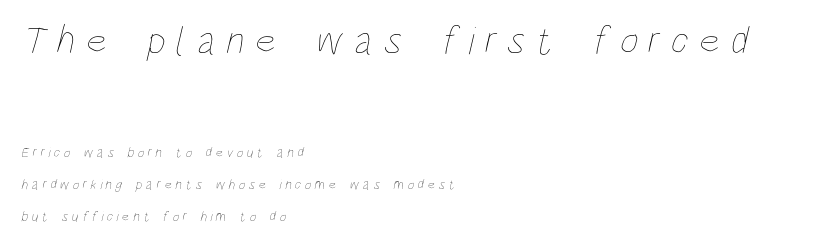
The image shows 40 px thin, condensed type; set left-aligned, loose line spacing (2.3x), unusually wide letter spacing (+0.27 em), not underlined; the first (top) block is 2.86x larger; low stroke contrast and a large x-height.
